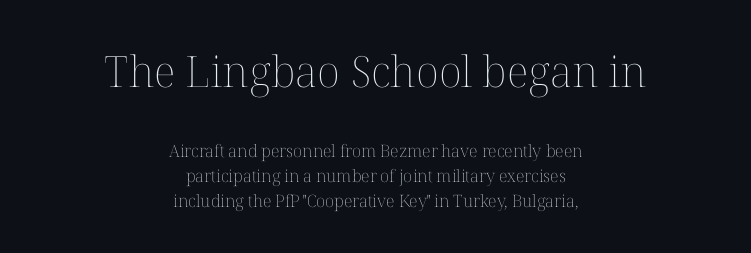
Q: Is the text bold? A: No.
Q: Is the text italic (slanted)? A: No, it is upright.
Q: Is the text underlined? A: No.
Q: How is the paragraph aligned? A: Centered.
Q: Is the spacing between letters normal or unusually wide? A: Normal.
Q: Is the spacing between lines tight, normal or loose? A: Normal.
Q: Which block of text is set in a larger size, the first (top) or the second (bottom)? A: The first (top) one.
Q: Width (condensed, normal, or wide)? A: Normal.
Q: Stroke contrast? A: Medium.
Q: x-height? A: Medium.
Q: Monospaced? A: No.
